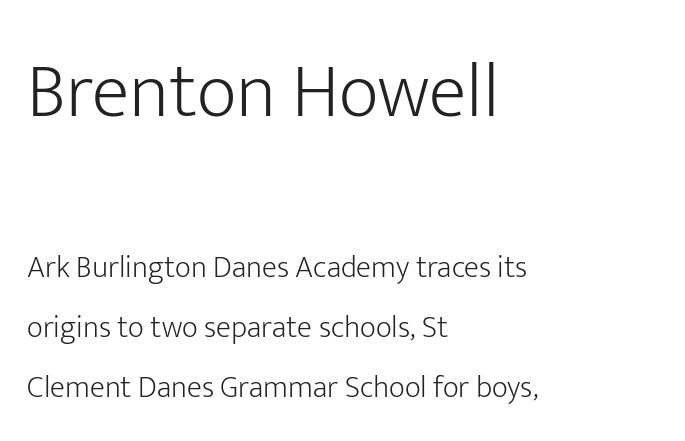
{"serif": "no", "italic": "no", "bold": "no", "weight": "light", "width": "normal", "stroke_contrast": "low", "x_height": "medium", "monospaced": "no", "underline": "no", "align": "left", "line_spacing": "loose", "line_spacing_ratio": 1.94, "letter_spacing": "normal", "letter_spacing_em": 0.0, "larger_block": "first", "size_ratio": 2.52, "glyph_px": 78}
